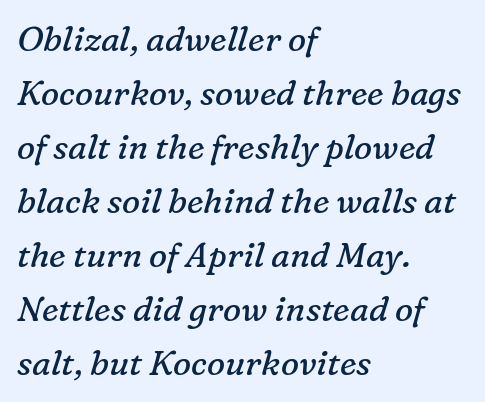
{"serif": "yes", "italic": "yes", "lean": "right", "slant_degrees": 16, "bold": "no", "weight": "regular", "width": "normal", "stroke_contrast": "low", "x_height": "medium", "monospaced": "no", "underline": "no", "align": "left", "line_spacing": "normal", "line_spacing_ratio": 1.59, "letter_spacing": "normal", "letter_spacing_em": 0.0, "glyph_px": 34}
